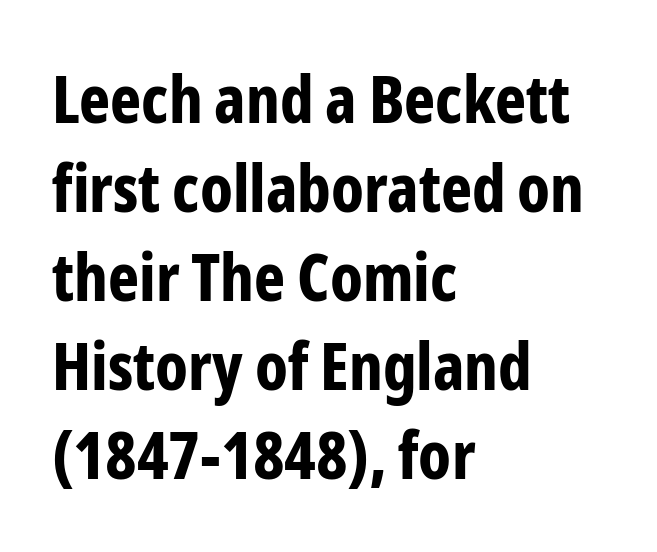
Q: Is the text bold? A: Yes.
Q: Is the text italic (slanted)? A: No, it is upright.
Q: Is the typeface a serif or a sans-serif typeface? A: Sans-serif.
Q: Is the text underlined? A: No.
Q: How is the paragraph aligned? A: Left-aligned.
Q: Is the spacing between letters normal or unusually wide? A: Normal.
Q: Is the spacing between lines tight, normal or loose? A: Normal.
Q: Width (condensed, normal, or wide)? A: Condensed.
Q: Stroke contrast? A: Low.
Q: x-height? A: Medium.
Q: Monospaced? A: No.
